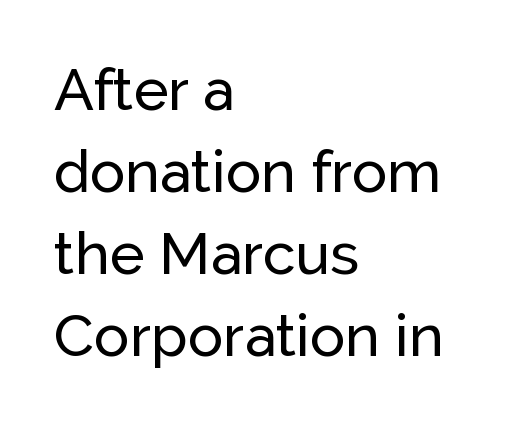
The image shows 59 px sans-serif type, upright; set left-aligned, normal line spacing (1.39x), normal letter spacing, not underlined; low stroke contrast and a medium x-height.
